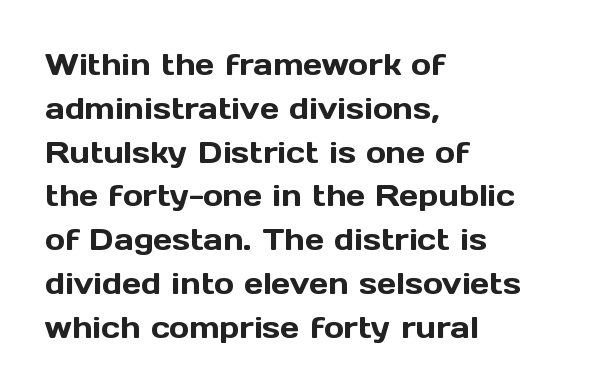
The image shows 30 px sans-serif type, upright; set left-aligned, normal line spacing (1.46x), normal letter spacing, not underlined; a medium x-height.
